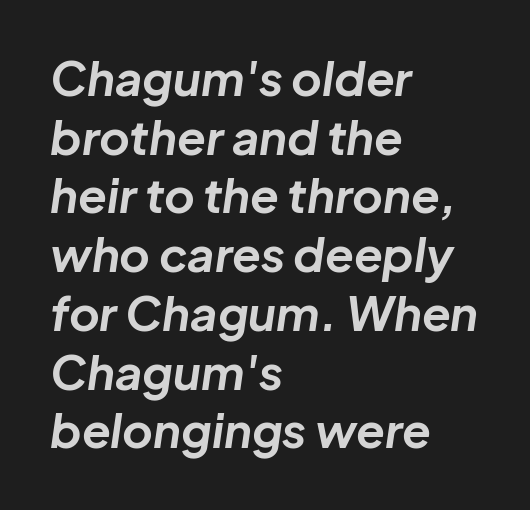
{"italic": "yes", "lean": "right", "slant_degrees": 8, "bold": "yes", "weight": "bold", "width": "normal", "stroke_contrast": "low", "x_height": "medium", "monospaced": "no", "underline": "no", "align": "left", "line_spacing": "normal", "line_spacing_ratio": 1.25, "letter_spacing": "normal", "letter_spacing_em": 0.0, "glyph_px": 47}
